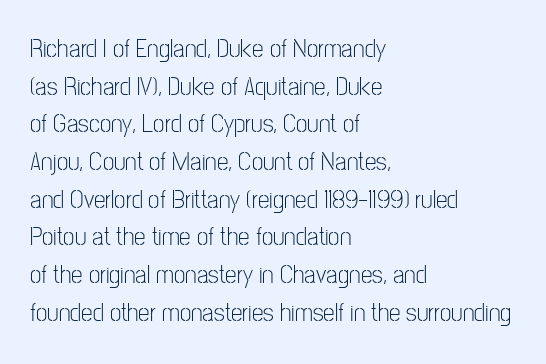
This sample is left-justified, so line endings fall wherever the words run out. Short note: letters normally spaced. These lines were composed using upright roman letters. Nothing heavy about these letters — not bold at all. The glyphs are unaccompanied by any horizontal stroke below them. Quick note: interline space is typical.
